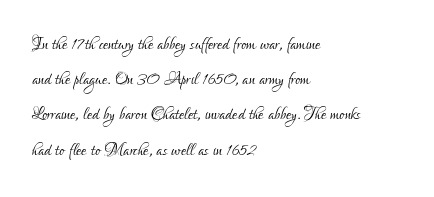
Q: Is the text bold? A: No.
Q: Is the text italic (slanted)? A: Yes.
Q: Is the text underlined? A: No.
Q: How is the paragraph aligned? A: Left-aligned.
Q: Is the spacing between letters normal or unusually wide? A: Normal.
Q: Is the spacing between lines tight, normal or loose? A: Normal.
